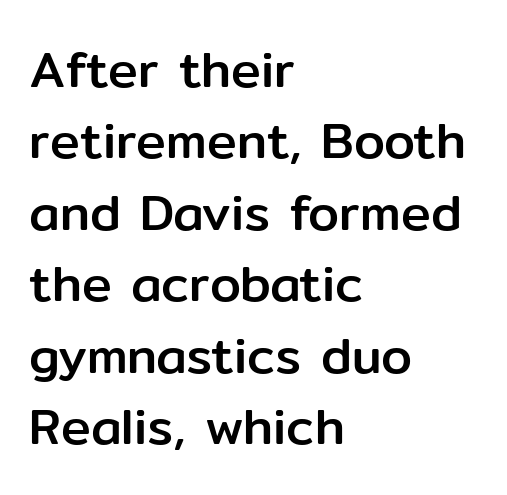
Q: Is the text italic (slanted)? A: No, it is upright.
Q: Is the typeface a serif or a sans-serif typeface? A: Sans-serif.
Q: Is the text underlined? A: No.
Q: How is the paragraph aligned? A: Left-aligned.
Q: Is the spacing between letters normal or unusually wide? A: Normal.
Q: Is the spacing between lines tight, normal or loose? A: Normal.
Q: Width (condensed, normal, or wide)? A: Normal.
Q: Stroke contrast? A: Low.
Q: x-height? A: Medium.
Q: Monospaced? A: No.
